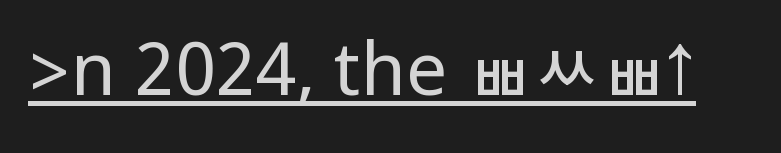
{"serif": "no", "italic": "no", "bold": "no", "weight": "regular", "width": "condensed", "stroke_contrast": "low", "underline": "yes", "letter_spacing": "normal", "letter_spacing_em": 0.0, "glyph_px": 73}
